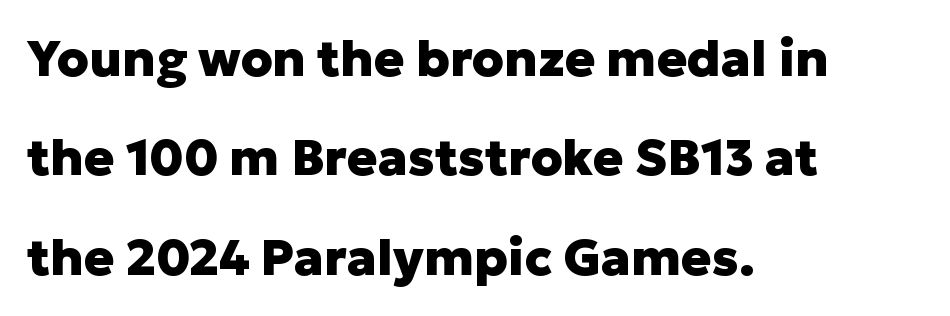
Q: Is the text bold? A: Yes.
Q: Is the text italic (slanted)? A: No, it is upright.
Q: Is the typeface a serif or a sans-serif typeface? A: Sans-serif.
Q: Is the text underlined? A: No.
Q: How is the paragraph aligned? A: Left-aligned.
Q: Is the spacing between letters normal or unusually wide? A: Normal.
Q: Is the spacing between lines tight, normal or loose? A: Loose.
Q: Width (condensed, normal, or wide)? A: Normal.
Q: Stroke contrast? A: Low.
Q: x-height? A: Medium.
Q: Monospaced? A: No.
